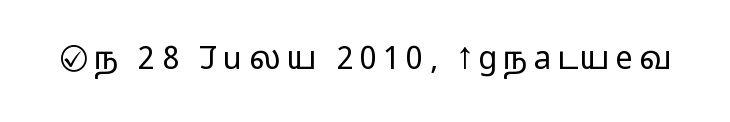
The image shows 31 px light, wide sans-serif type, upright; set unusually wide letter spacing (+0.2 em), not underlined; low stroke contrast and a medium x-height.
